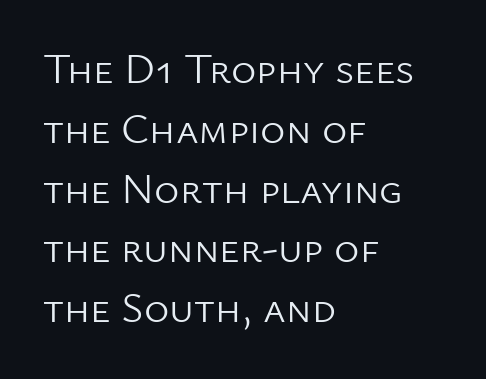
The image shows 43 px light sans-serif type, upright; set left-aligned, normal line spacing (1.39x), normal letter spacing, not underlined; low stroke contrast and a medium x-height.
